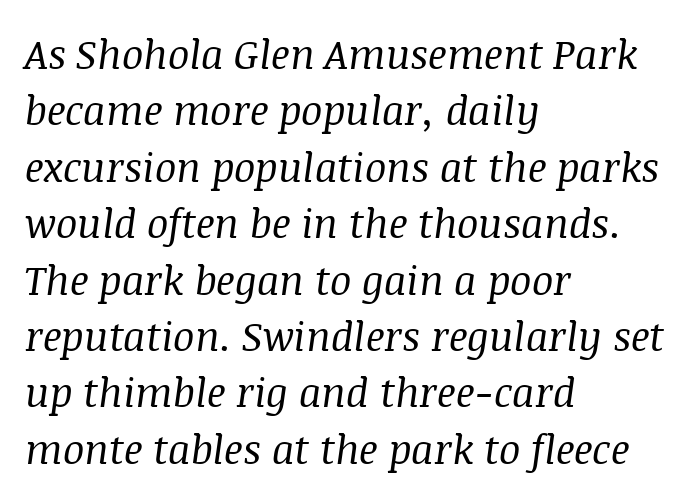
Q: Is the text bold? A: No.
Q: Is the text italic (slanted)? A: Yes, it leans right by about 8 degrees.
Q: Is the typeface a serif or a sans-serif typeface? A: Serif.
Q: Is the text underlined? A: No.
Q: How is the paragraph aligned? A: Left-aligned.
Q: Is the spacing between letters normal or unusually wide? A: Normal.
Q: Is the spacing between lines tight, normal or loose? A: Normal.
Q: Width (condensed, normal, or wide)? A: Normal.
Q: Stroke contrast? A: Medium.
Q: x-height? A: Large.
Q: Monospaced? A: No.
